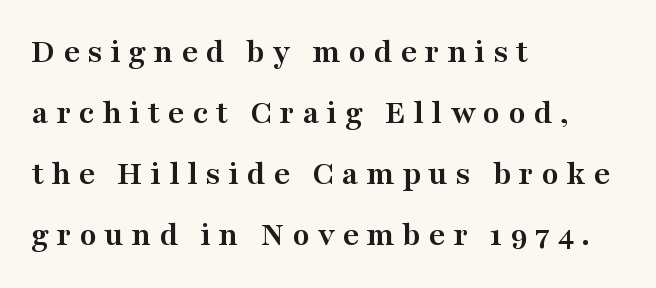
Q: Is the text bold? A: Yes.
Q: Is the text italic (slanted)? A: No, it is upright.
Q: Is the typeface a serif or a sans-serif typeface? A: Serif.
Q: Is the text underlined? A: No.
Q: How is the paragraph aligned? A: Left-aligned.
Q: Is the spacing between letters normal or unusually wide? A: Unusually wide.
Q: Width (condensed, normal, or wide)? A: Wide.
Q: Stroke contrast? A: Medium.
Q: x-height? A: Medium.
Q: Monospaced? A: No.
